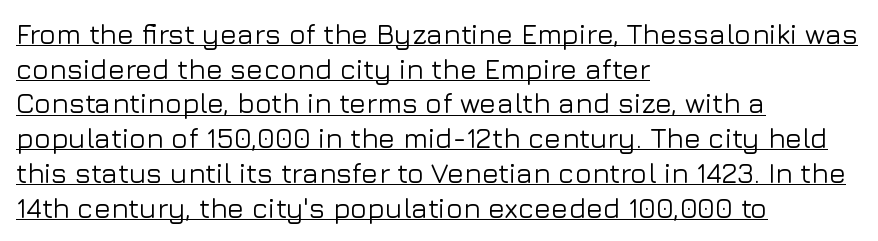
Letter spacing: default. Quick note: not italic, upright. Each line starts at the same left margin while the right side varies. This is underlined copy, the kind a proofreader might mark for attention.
